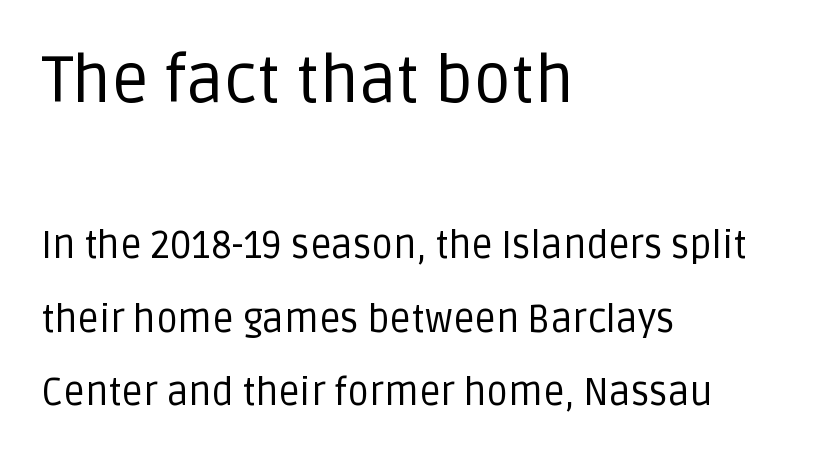
{"serif": "no", "italic": "no", "bold": "no", "weight": "regular", "width": "normal", "stroke_contrast": "low", "x_height": "large", "monospaced": "no", "underline": "no", "align": "left", "line_spacing": "loose", "line_spacing_ratio": 1.94, "letter_spacing": "normal", "letter_spacing_em": 0.0, "larger_block": "first", "size_ratio": 1.74, "glyph_px": 66}
